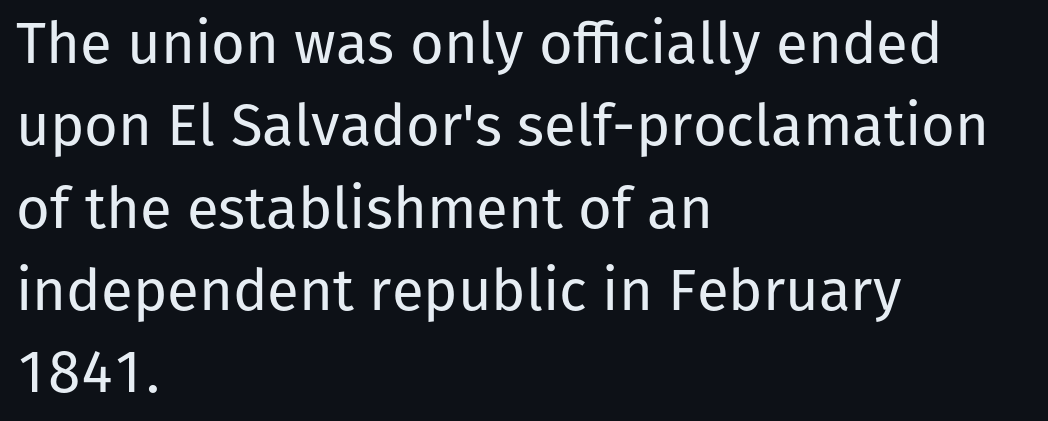
Q: Is the text bold? A: No.
Q: Is the text italic (slanted)? A: No, it is upright.
Q: Is the typeface a serif or a sans-serif typeface? A: Sans-serif.
Q: Is the text underlined? A: No.
Q: How is the paragraph aligned? A: Left-aligned.
Q: Is the spacing between letters normal or unusually wide? A: Normal.
Q: Is the spacing between lines tight, normal or loose? A: Normal.
Q: Width (condensed, normal, or wide)? A: Normal.
Q: Stroke contrast? A: Low.
Q: x-height? A: Medium.
Q: Monospaced? A: No.
